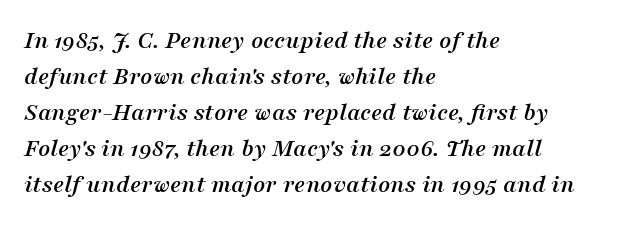
The image shows 26 px text type, italic (leaning right); set left-aligned, normal line spacing (1.38x), normal letter spacing, not underlined.
